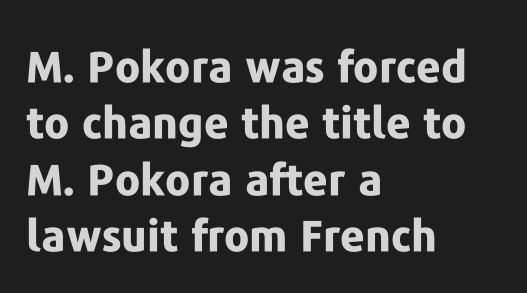
Q: Is the text bold? A: Yes.
Q: Is the text italic (slanted)? A: No, it is upright.
Q: Is the typeface a serif or a sans-serif typeface? A: Sans-serif.
Q: Is the text underlined? A: No.
Q: How is the paragraph aligned? A: Left-aligned.
Q: Is the spacing between letters normal or unusually wide? A: Normal.
Q: Is the spacing between lines tight, normal or loose? A: Normal.
Q: Width (condensed, normal, or wide)? A: Normal.
Q: Stroke contrast? A: Low.
Q: x-height? A: Medium.
Q: Monospaced? A: No.
